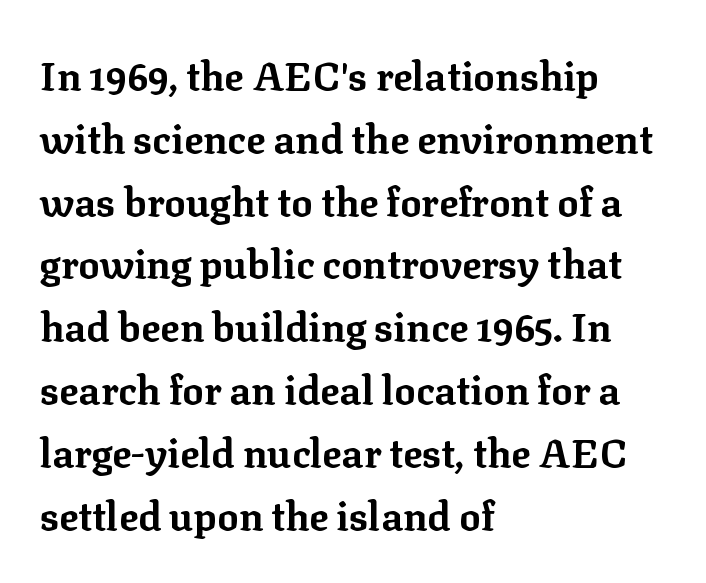
The image shows 40 px bold serif type, upright; set left-aligned, normal line spacing (1.57x), normal letter spacing, not underlined; low stroke contrast and a medium x-height.
